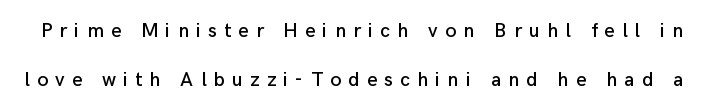
Q: Is the text italic (slanted)? A: No, it is upright.
Q: Is the text underlined? A: No.
Q: Is the spacing between letters normal or unusually wide? A: Unusually wide.
Q: Is the spacing between lines tight, normal or loose? A: Loose.
